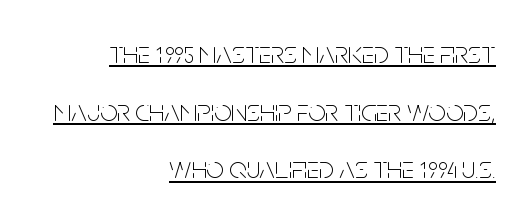
{"serif": "no", "italic": "no", "bold": "no", "weight": "thin", "width": "condensed", "stroke_contrast": "low", "x_height": "large", "monospaced": "no", "underline": "yes", "align": "right", "line_spacing_ratio": 1.86, "letter_spacing": "normal", "letter_spacing_em": 0.0, "glyph_px": 31}
